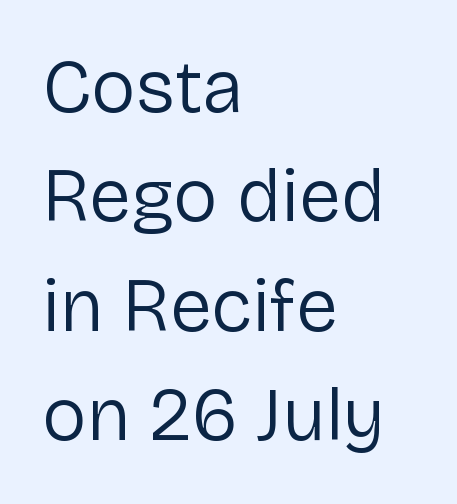
Q: Is the text bold? A: No.
Q: Is the text italic (slanted)? A: No, it is upright.
Q: Is the typeface a serif or a sans-serif typeface? A: Sans-serif.
Q: Is the text underlined? A: No.
Q: How is the paragraph aligned? A: Left-aligned.
Q: Is the spacing between letters normal or unusually wide? A: Normal.
Q: Is the spacing between lines tight, normal or loose? A: Normal.
Q: Width (condensed, normal, or wide)? A: Normal.
Q: Stroke contrast? A: Low.
Q: x-height? A: Medium.
Q: Monospaced? A: No.
